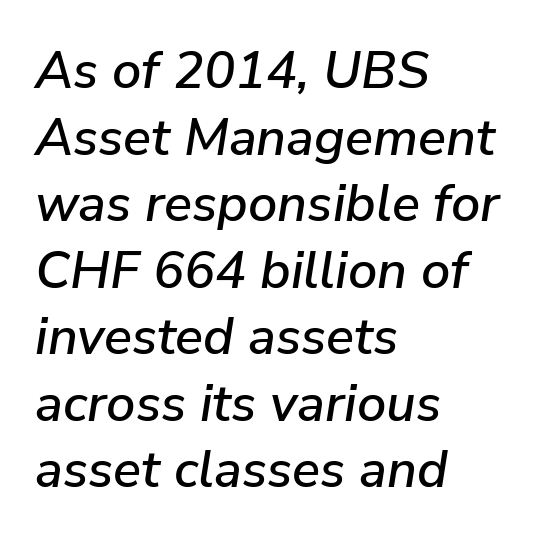
Q: Is the text italic (slanted)? A: Yes, it leans right by about 9 degrees.
Q: Is the text underlined? A: No.
Q: How is the paragraph aligned? A: Left-aligned.
Q: Is the spacing between letters normal or unusually wide? A: Normal.
Q: Is the spacing between lines tight, normal or loose? A: Normal.
Q: Width (condensed, normal, or wide)? A: Normal.
Q: Stroke contrast? A: Low.
Q: x-height? A: Medium.
Q: Monospaced? A: No.
